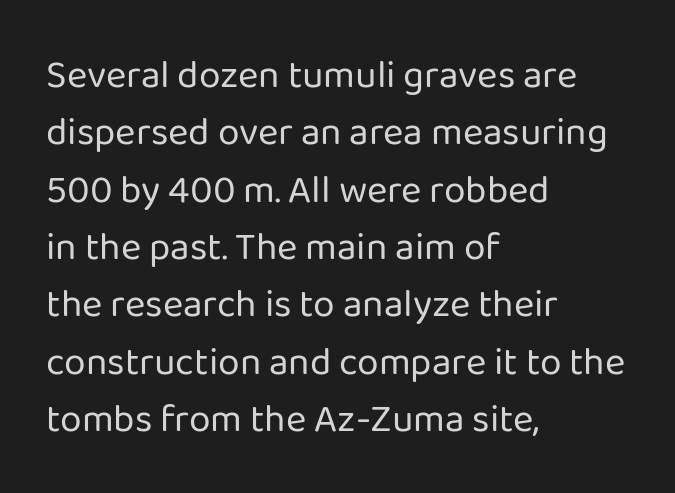
Q: Is the text bold? A: No.
Q: Is the text italic (slanted)? A: No, it is upright.
Q: Is the typeface a serif or a sans-serif typeface? A: Sans-serif.
Q: Is the text underlined? A: No.
Q: How is the paragraph aligned? A: Left-aligned.
Q: Is the spacing between letters normal or unusually wide? A: Normal.
Q: Is the spacing between lines tight, normal or loose? A: Normal.
Q: Width (condensed, normal, or wide)? A: Normal.
Q: Stroke contrast? A: Low.
Q: x-height? A: Medium.
Q: Monospaced? A: No.
